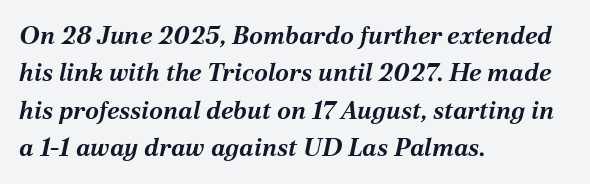
Horizontal alignment here is leftward, the default for most running prose. Clear beneath every line of the passage. The face used here has a pronounced slope to its letters. Characters follow at the spacing the type designer built in. The designer left line spacing at the default.
